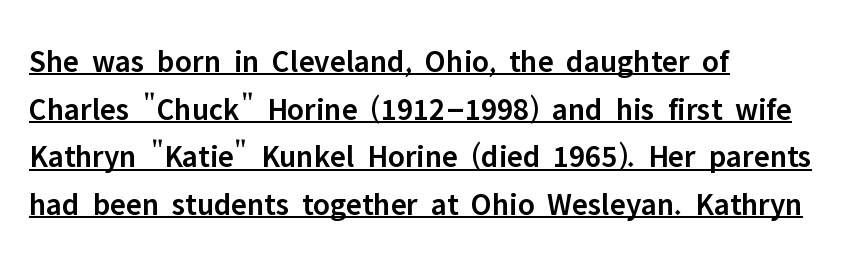
Q: Is the text bold? A: Semi-bold.
Q: Is the text italic (slanted)? A: No, it is upright.
Q: Is the typeface a serif or a sans-serif typeface? A: Sans-serif.
Q: Is the text underlined? A: Yes.
Q: How is the paragraph aligned? A: Left-aligned.
Q: Is the spacing between letters normal or unusually wide? A: Normal.
Q: Is the spacing between lines tight, normal or loose? A: Normal.
Q: Width (condensed, normal, or wide)? A: Normal.
Q: Stroke contrast? A: Low.
Q: x-height? A: Medium.
Q: Monospaced? A: No.
